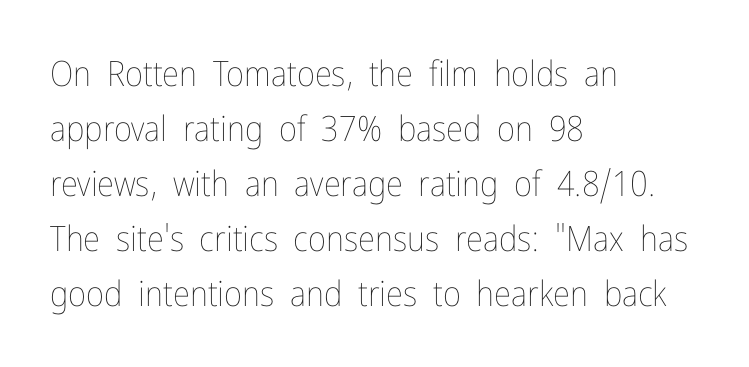
Character widths vary here, with narrow letters taking less room than wide ones. Spacing between characters is what you'd get straight out of the box. Is the type heavy? It reads as light-to-regular instead. The passage shown is not underscored anywhere. Unlike italic type, these characters show no tilt at all. Line spacing here is normal.
